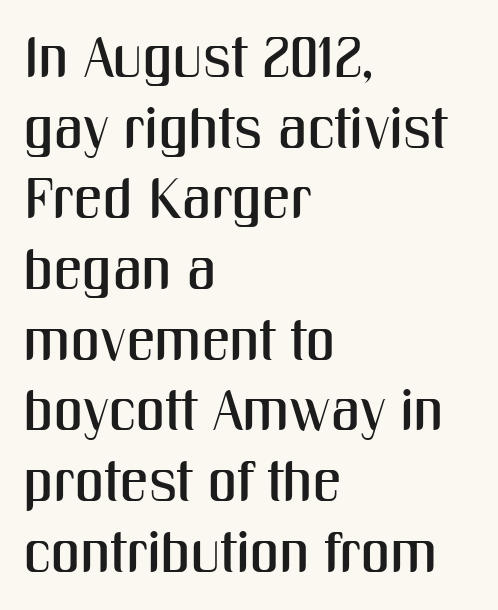
Q: Is the text italic (slanted)? A: No, it is upright.
Q: Is the typeface a serif or a sans-serif typeface? A: Sans-serif.
Q: Is the text underlined? A: No.
Q: How is the paragraph aligned? A: Left-aligned.
Q: Is the spacing between letters normal or unusually wide? A: Normal.
Q: Width (condensed, normal, or wide)? A: Condensed.
Q: Stroke contrast? A: Medium.
Q: x-height? A: Medium.
Q: Monospaced? A: No.
